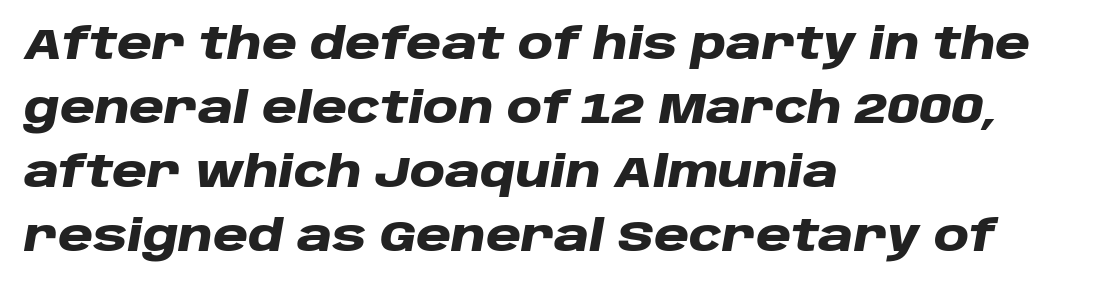
{"italic": "yes", "lean": "right", "slant_degrees": 10, "bold": "yes", "weight": "heavy", "width": "wide", "stroke_contrast": "low", "x_height": "large", "monospaced": "no", "underline": "no", "align": "left", "line_spacing": "normal", "line_spacing_ratio": 1.49, "letter_spacing": "normal", "letter_spacing_em": 0.0, "glyph_px": 43}
